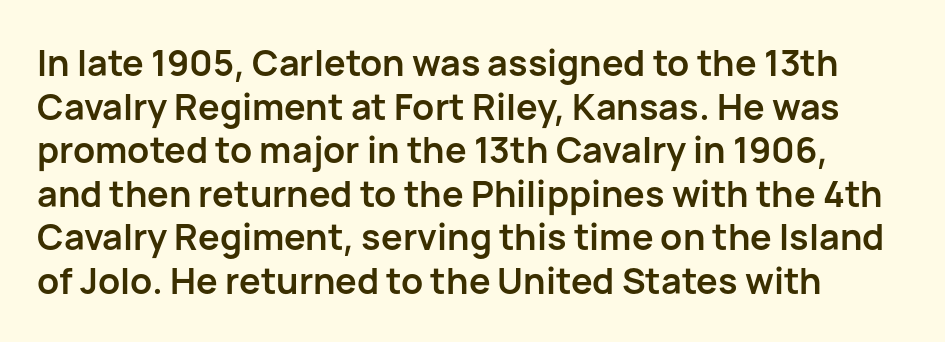
Q: Is the text bold? A: Yes.
Q: Is the text italic (slanted)? A: No, it is upright.
Q: Is the typeface a serif or a sans-serif typeface? A: Sans-serif.
Q: Is the text underlined? A: No.
Q: Is the spacing between letters normal or unusually wide? A: Normal.
Q: Width (condensed, normal, or wide)? A: Normal.
Q: Stroke contrast? A: Low.
Q: x-height? A: Medium.
Q: Monospaced? A: No.
